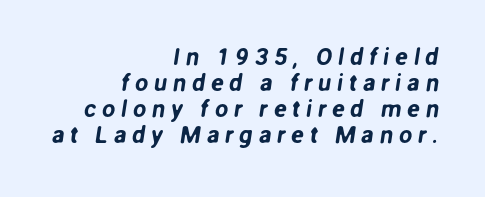
The image shows 24 px text type; set right-aligned, tight line spacing (1.09x), unusually wide letter spacing (+0.23 em), not underlined.
